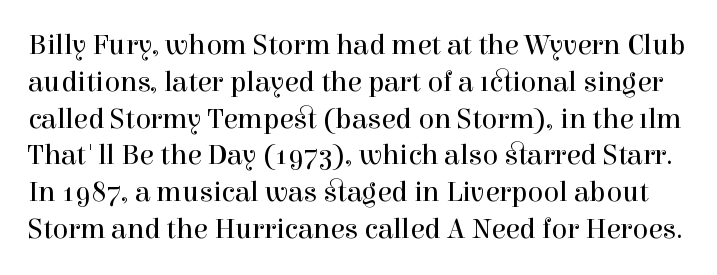
The specimen reads as upright at a glance. The vertical gap from one line to the next is medium. Short note: letters normally spaced. A light-to-regular cut is what we see here. The rendering shows small feet on the letterforms — a serif design.
